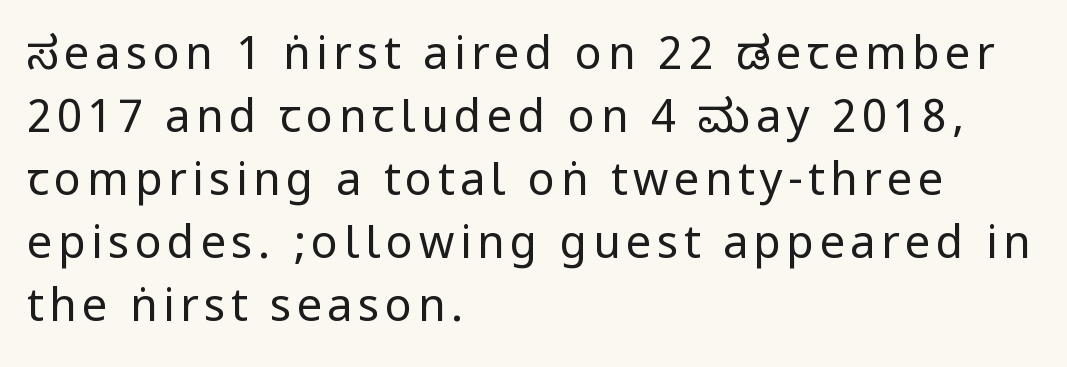
This rendering uses left alignment, leaving the right contour irregular. The rows are spaced the way most documents space them. The glyphs in this specimen are sans serif. Heft: none added — not bold. A bare baseline throughout the passage. These lines were composed using upright roman letters.
